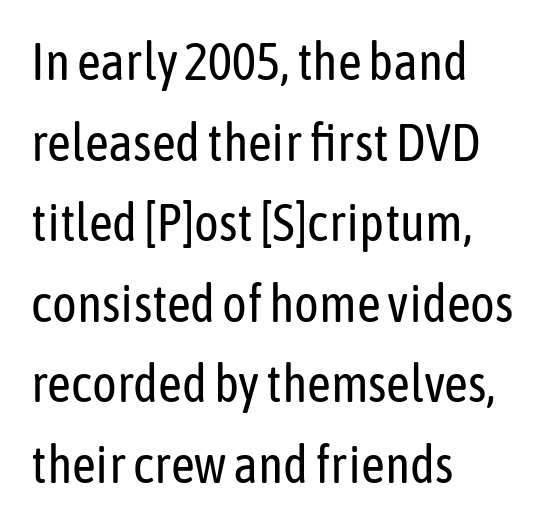
The image shows 52 px regular-weight, condensed sans-serif type, upright; set left-aligned, normal line spacing (1.55x), normal letter spacing, not underlined; low stroke contrast and a medium x-height.
